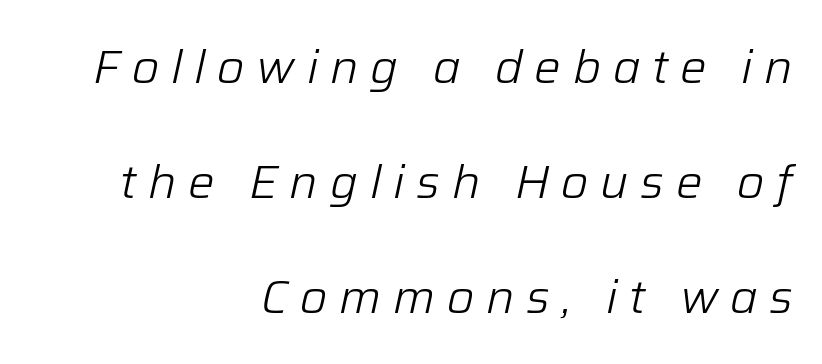
Q: Is the text bold? A: No.
Q: Is the text italic (slanted)? A: Yes, it leans right by about 12 degrees.
Q: Is the text underlined? A: No.
Q: How is the paragraph aligned? A: Right-aligned.
Q: Is the spacing between letters normal or unusually wide? A: Unusually wide.
Q: Is the spacing between lines tight, normal or loose? A: Loose.
Q: Width (condensed, normal, or wide)? A: Normal.
Q: Stroke contrast? A: Low.
Q: x-height? A: Medium.
Q: Monospaced? A: No.
